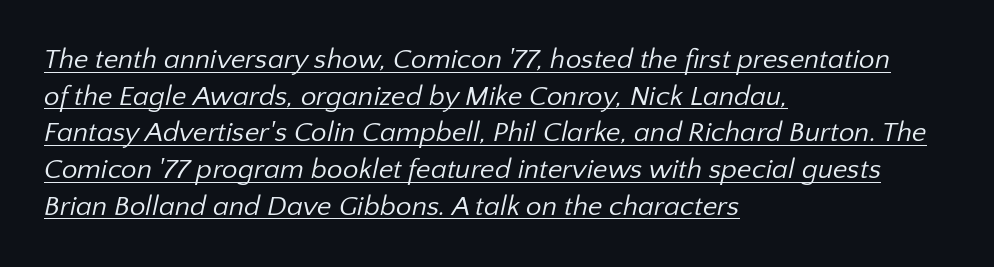
{"serif": "no", "bold": "no", "weight": "regular", "width": "normal", "stroke_contrast": "low", "x_height": "medium", "monospaced": "no", "underline": "yes", "align": "left", "line_spacing": "normal", "line_spacing_ratio": 1.31, "letter_spacing": "normal", "letter_spacing_em": 0.0, "glyph_px": 28}
